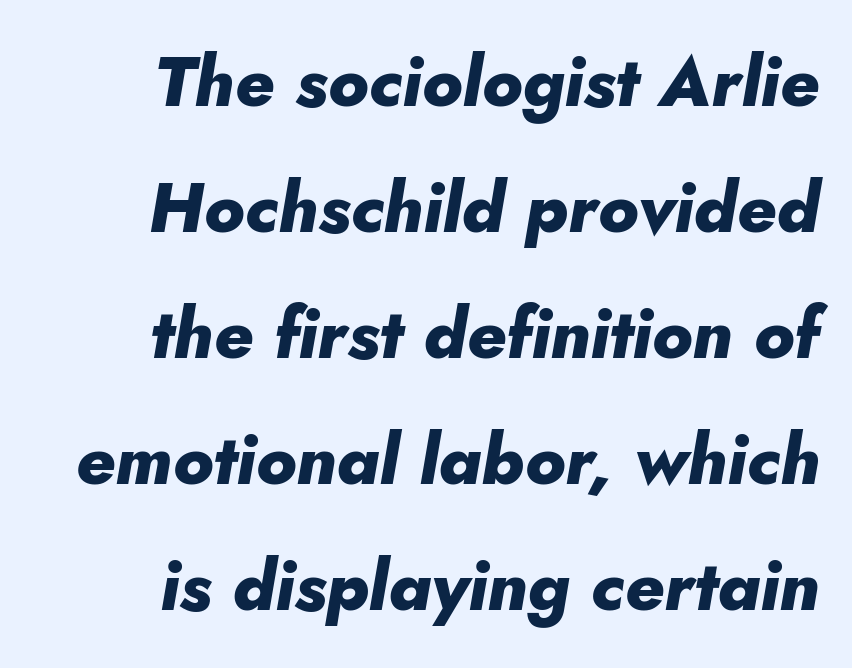
The typesetting leans heavy: a genuine bold. This is oblique type, the kind used for emphasis or titles. Proportional: the letters do not fall into vertical columns. Has an underline been added? It has not. Here the glyphs are tracked normally, forming tight word shapes. Where is the straight margin? On the right.
